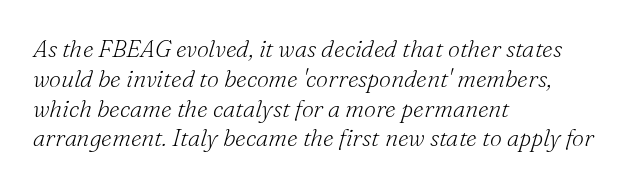
Compared with a typical body face, this is equally light or lighter still. The typesetter chose a ragged-right arrangement here. Emphasis-style slanted type is in use. The string is rendered with underlining switched off. Spacing between characters is what you'd get straight out of the box.
